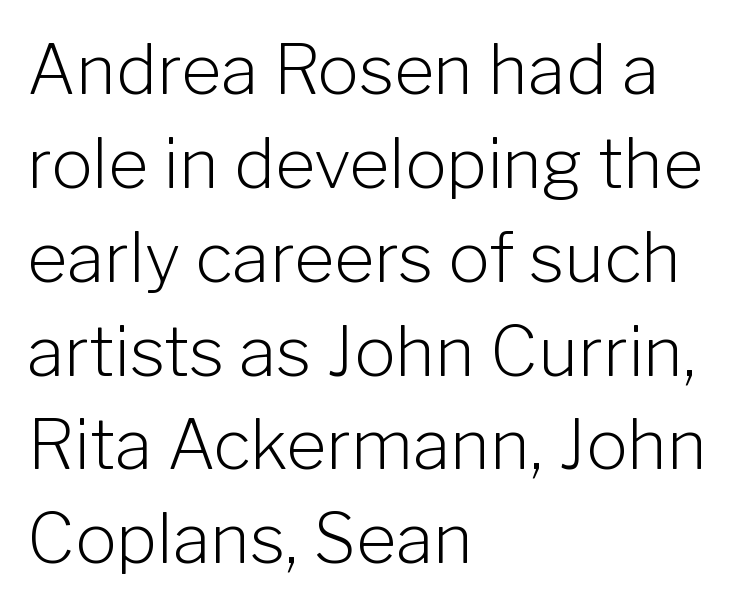
{"serif": "no", "italic": "no", "bold": "no", "weight": "light", "width": "normal", "stroke_contrast": "low", "x_height": "medium", "monospaced": "no", "underline": "no", "align": "left", "line_spacing": "normal", "line_spacing_ratio": 1.36, "letter_spacing": "normal", "letter_spacing_em": 0.0, "glyph_px": 69}
